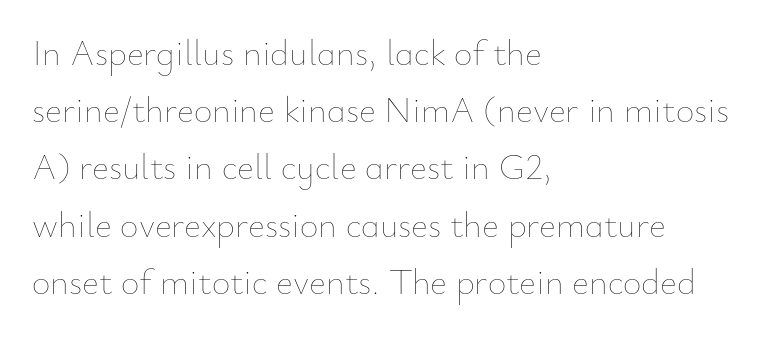
{"italic": "no", "bold": "no", "weight": "thin", "width": "normal", "stroke_contrast": "low", "x_height": "small", "monospaced": "no", "underline": "no", "align": "left", "line_spacing": "normal", "line_spacing_ratio": 1.59, "letter_spacing": "normal", "letter_spacing_em": 0.0, "glyph_px": 36}
